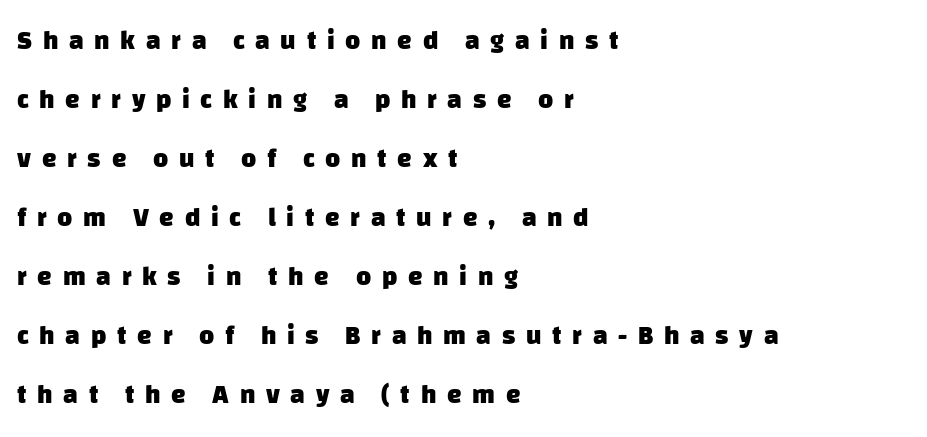
The image shows 26 px bold type; set left-aligned, loose line spacing (2.27x), unusually wide letter spacing (+0.41 em), not underlined.
